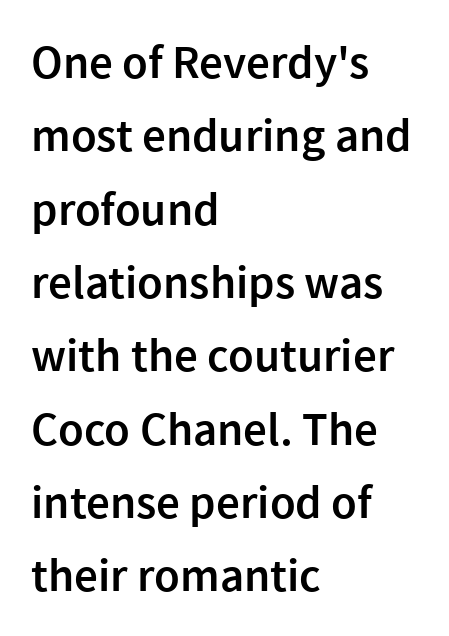
A sans-serif font was chosen for this passage. Posture: straight, roman, zero tilt. Leading: standard. A student would call this left alignment; a typographer would say flush left, rag right. Weight: semibold (demi). Check the space under the baseline: it is left empty.
